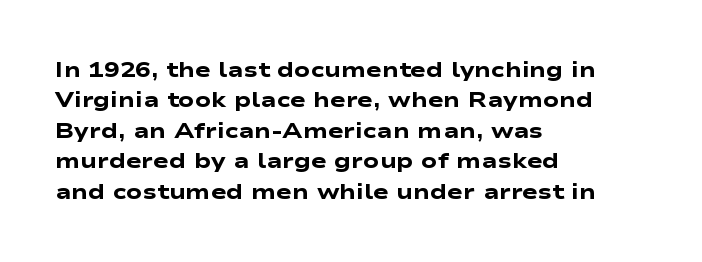
{"bold": "yes", "underline": "no", "align": "left", "line_spacing": "normal", "line_spacing_ratio": 1.45, "letter_spacing": "normal", "letter_spacing_em": 0.0, "glyph_px": 21}
